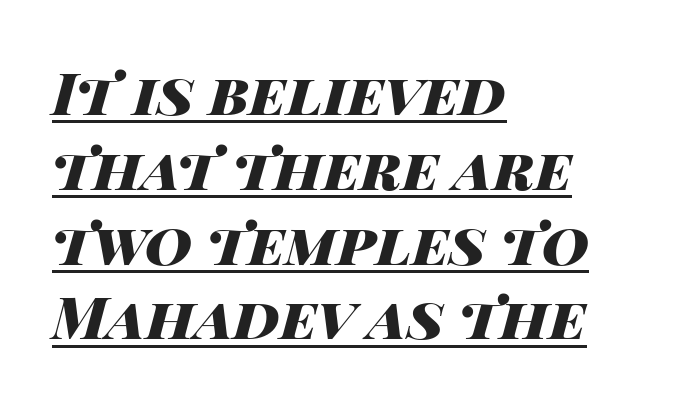
{"italic": "yes", "lean": "right", "slant_degrees": 14, "bold": "yes", "weight": "heavy", "width": "wide", "stroke_contrast": "high", "x_height": "large", "monospaced": "no", "underline": "yes", "align": "left", "line_spacing": "normal", "line_spacing_ratio": 1.29, "letter_spacing": "normal", "letter_spacing_em": 0.0, "glyph_px": 58}
